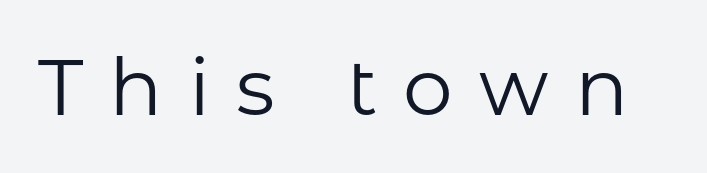
Quick note: not italic, upright. Ink coverage per letter is moderate at most. Is this a fixed-width face? No — the glyphs have proportional, varying widths. The designer went with a sans here, leaving each stem footless.
